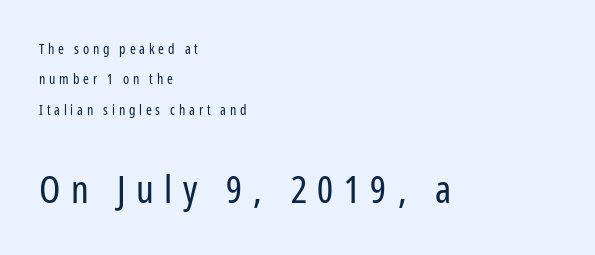
The image shows 39 px regular-weight, condensed sans-serif type, upright; set left-aligned, loose line spacing (2.17x), unusually wide letter spacing (+0.27 em), not underlined; the second (bottom) block is 2.79x larger; low stroke contrast and a medium x-height.
